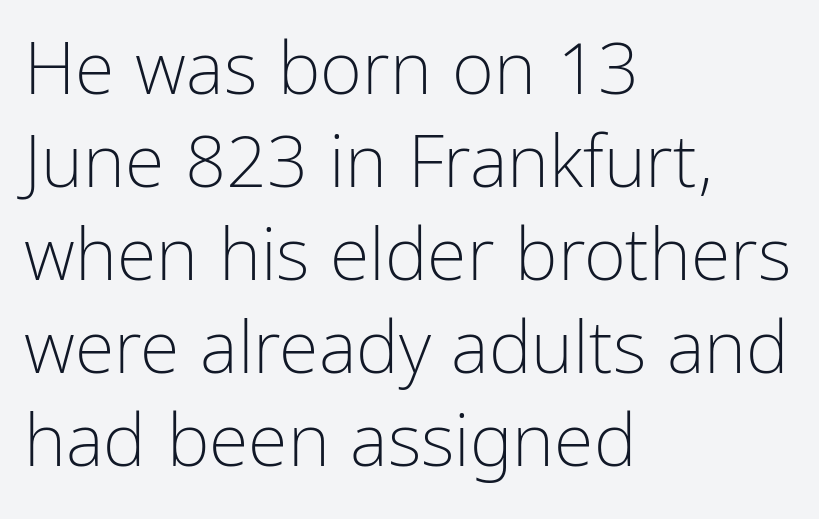
{"serif": "no", "italic": "no", "bold": "no", "weight": "light", "width": "condensed", "stroke_contrast": "low", "x_height": "medium", "monospaced": "no", "underline": "no", "align": "left", "line_spacing": "normal", "line_spacing_ratio": 1.29, "letter_spacing": "normal", "letter_spacing_em": 0.0, "glyph_px": 72}
